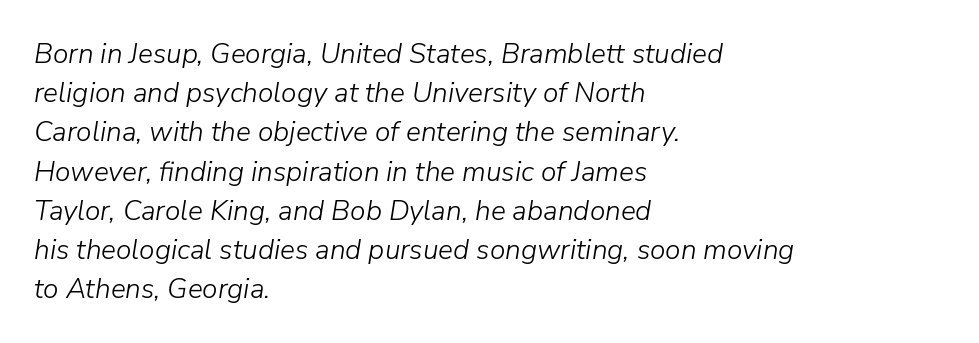
{"italic": "yes", "lean": "right", "slant_degrees": 9, "bold": "no", "weight": "light", "width": "normal", "stroke_contrast": "low", "x_height": "medium", "monospaced": "no", "underline": "no", "align": "left", "line_spacing": "normal", "line_spacing_ratio": 1.4, "letter_spacing": "normal", "letter_spacing_em": 0.0, "glyph_px": 28}
